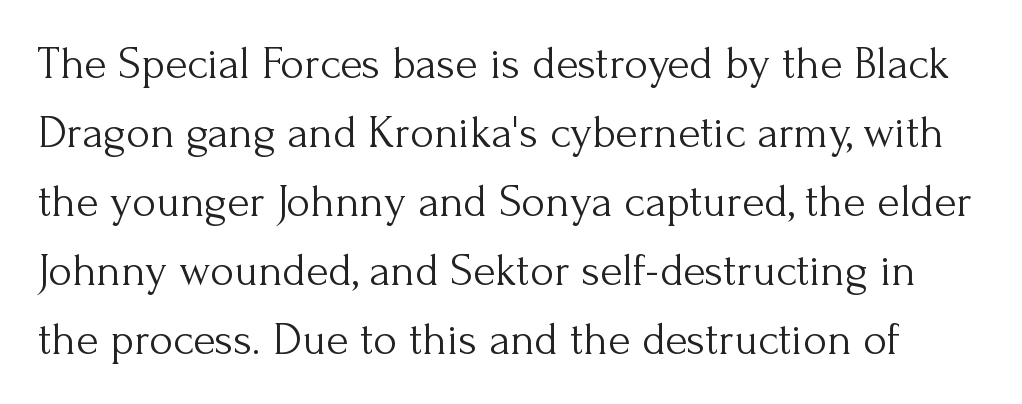
{"serif": "yes", "italic": "no", "bold": "no", "weight": "light", "width": "normal", "stroke_contrast": "medium", "x_height": "small", "monospaced": "no", "underline": "no", "line_spacing": "normal", "line_spacing_ratio": 1.5, "letter_spacing": "normal", "letter_spacing_em": 0.0, "glyph_px": 46}
